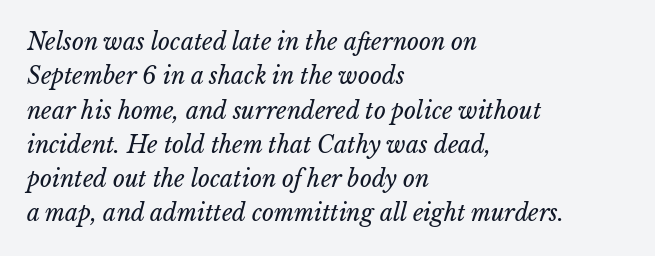
{"italic": "yes", "lean": "right", "slant_degrees": 15, "bold": "no", "underline": "no", "align": "left", "line_spacing": "normal", "line_spacing_ratio": 1.49, "letter_spacing": "normal", "letter_spacing_em": 0.0, "glyph_px": 23}
